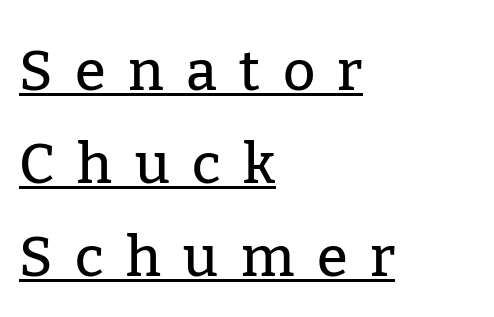
The string is rendered with underlining switched on. In terms of posture, this sample is upright. The letters advance in unequal steps, a hallmark of proportional type. The vertical gap from one line to the next is medium. Compared with a centered layout, this one pins lines to the left instead. The face used here is rendered with a markedly widened letterfit.
